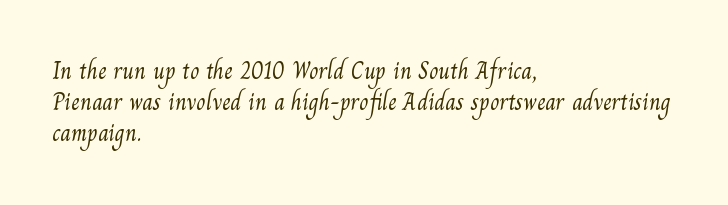
{"bold": "no", "underline": "no", "align": "left", "line_spacing": "normal", "line_spacing_ratio": 1.3, "letter_spacing": "normal", "letter_spacing_em": 0.0, "glyph_px": 24}
